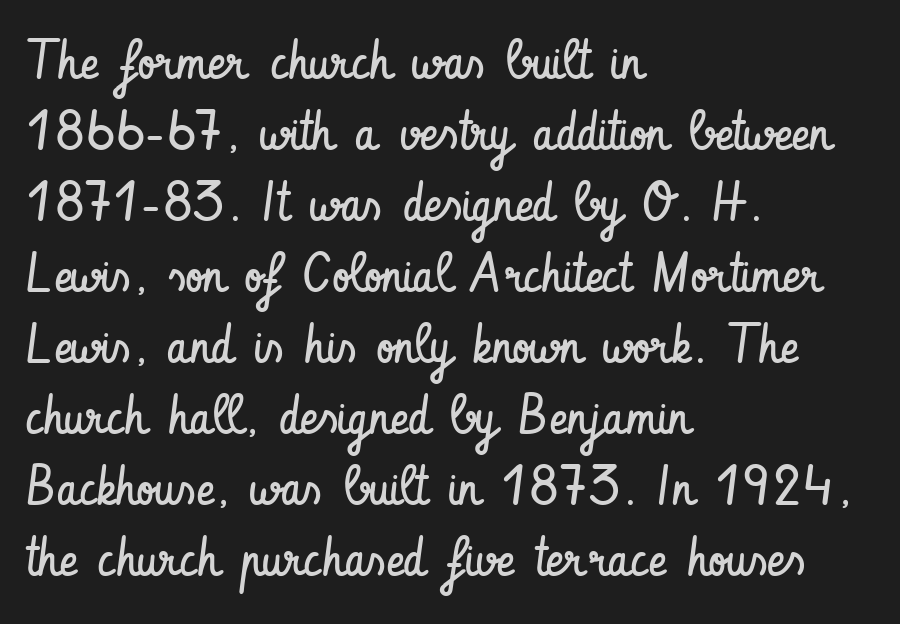
The image shows 55 px regular-weight, condensed sans-serif type, upright; set left-aligned, normal line spacing (1.29x), normal letter spacing, not underlined; low stroke contrast and a small x-height.
